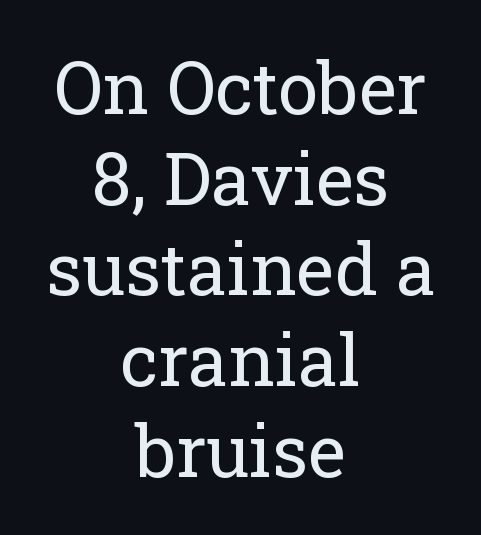
The image shows 72 px regular-weight serif type, upright; set centered, normal line spacing (1.26x), normal letter spacing, not underlined; low stroke contrast and a medium x-height.
